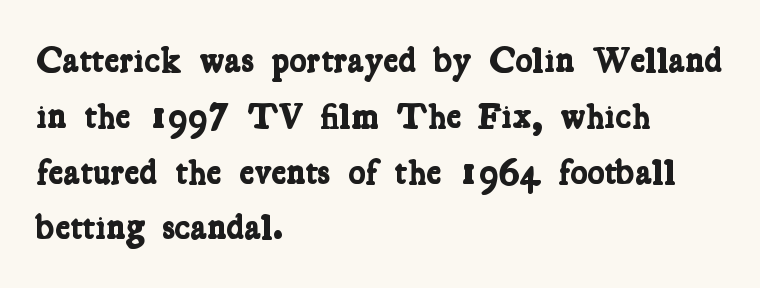
A typesetter would call this leading conventional body-copy spacing. This sample has the flowing, uneven cadence of proportional lettering. Honestly, the letter spacing is just normal — you wouldn't notice it. Caption: multi-line text, flush left, ragged right. Pretty heavy lettering here — definitely bold.
